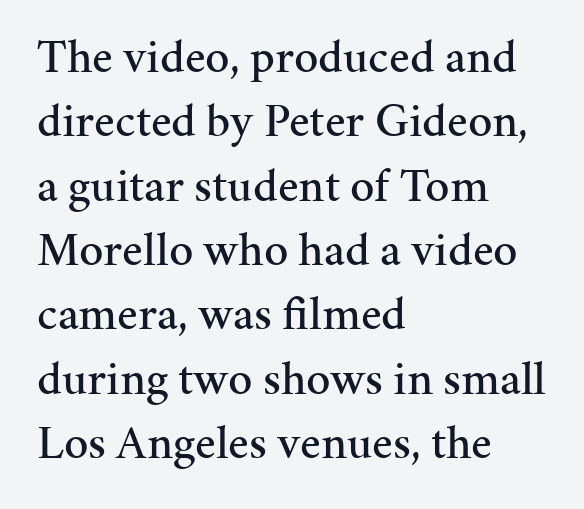
The image shows 48 px serif type, upright; set left-aligned, normal line spacing (1.34x), normal letter spacing, not underlined; medium stroke contrast and a medium x-height.
